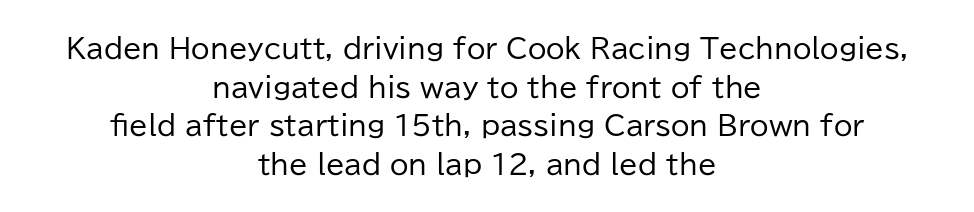
The image shows 27 px text type, upright; set centered, normal line spacing (1.43x), normal letter spacing, not underlined.
